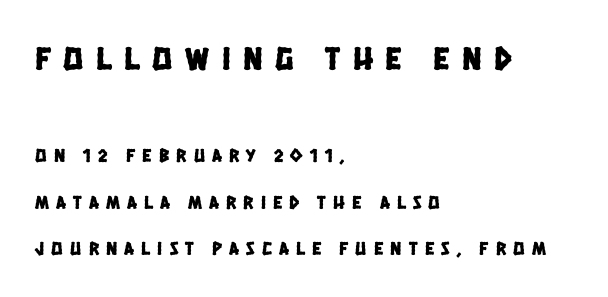
{"serif": "no", "width": "condensed", "stroke_contrast": "low", "x_height": "large", "monospaced": "no", "underline": "no", "align": "left", "line_spacing": "loose", "line_spacing_ratio": 2.45, "letter_spacing": "wide", "letter_spacing_em": 0.38, "larger_block": "first", "size_ratio": 1.74, "glyph_px": 33}
